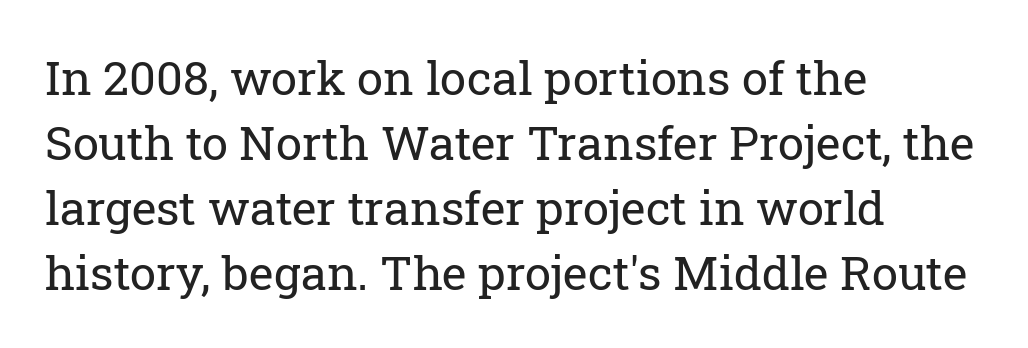
Q: Is the text bold? A: No.
Q: Is the text italic (slanted)? A: No, it is upright.
Q: Is the typeface a serif or a sans-serif typeface? A: Serif.
Q: Is the text underlined? A: No.
Q: How is the paragraph aligned? A: Left-aligned.
Q: Is the spacing between letters normal or unusually wide? A: Normal.
Q: Is the spacing between lines tight, normal or loose? A: Normal.
Q: Width (condensed, normal, or wide)? A: Normal.
Q: Stroke contrast? A: Low.
Q: x-height? A: Medium.
Q: Monospaced? A: No.
